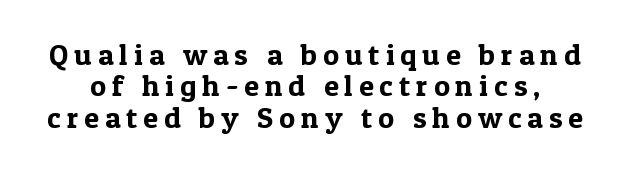
The image shows 30 px serif type, upright; set tight line spacing (1.05x), unusually wide letter spacing (+0.2 em), not underlined; a medium x-height.
